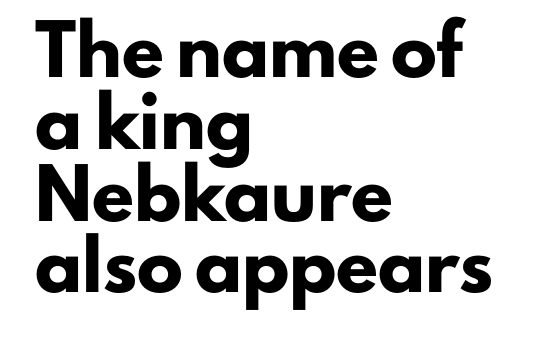
Q: Is the text bold? A: Yes.
Q: Is the text italic (slanted)? A: No, it is upright.
Q: Is the typeface a serif or a sans-serif typeface? A: Sans-serif.
Q: Is the text underlined? A: No.
Q: How is the paragraph aligned? A: Left-aligned.
Q: Is the spacing between letters normal or unusually wide? A: Normal.
Q: Is the spacing between lines tight, normal or loose? A: Normal.
Q: Width (condensed, normal, or wide)? A: Normal.
Q: Stroke contrast? A: Low.
Q: x-height? A: Small.
Q: Monospaced? A: No.
